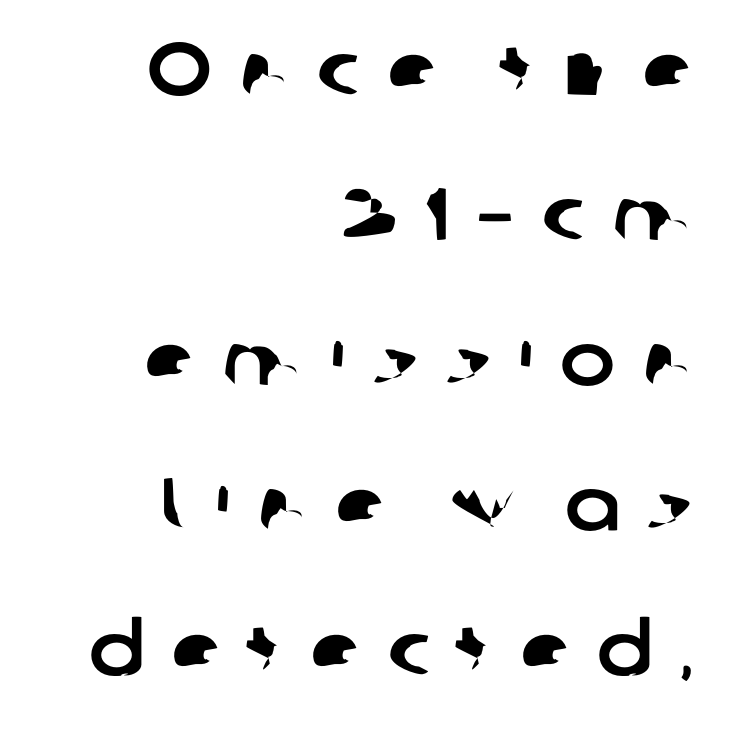
{"serif": "no", "width": "normal", "stroke_contrast": "low", "x_height": "medium", "monospaced": "no", "underline": "no", "align": "right", "line_spacing": "loose", "line_spacing_ratio": 1.96, "letter_spacing": "wide", "letter_spacing_em": 0.36, "glyph_px": 74}
